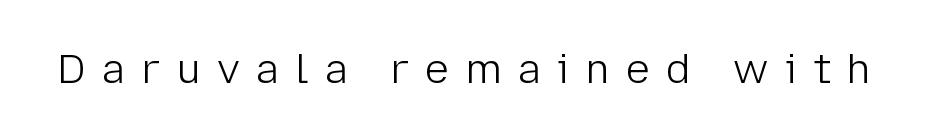
{"serif": "no", "italic": "no", "bold": "no", "weight": "light", "width": "normal", "stroke_contrast": "low", "x_height": "medium", "monospaced": "no", "underline": "no", "letter_spacing": "wide", "letter_spacing_em": 0.39, "glyph_px": 41}
